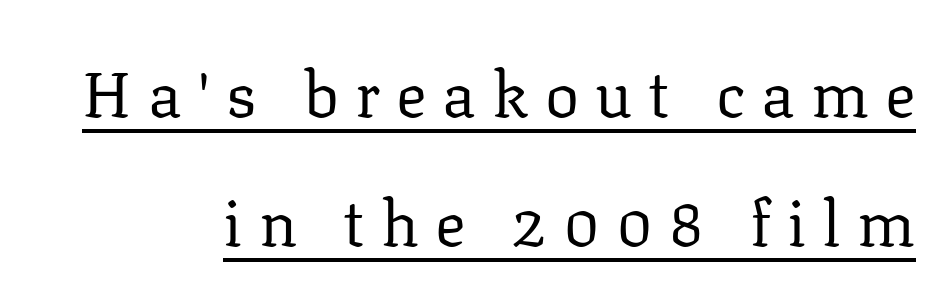
Like a heading marked for emphasis, these lines bear an underscore. The font family rendered here belongs to the serif group. If you drew a line through each stem, it would be perfectly vertical. In terms of leading, this rendering errs on the spacious side. Counters stay open thanks to moderate or lighter strokes.
